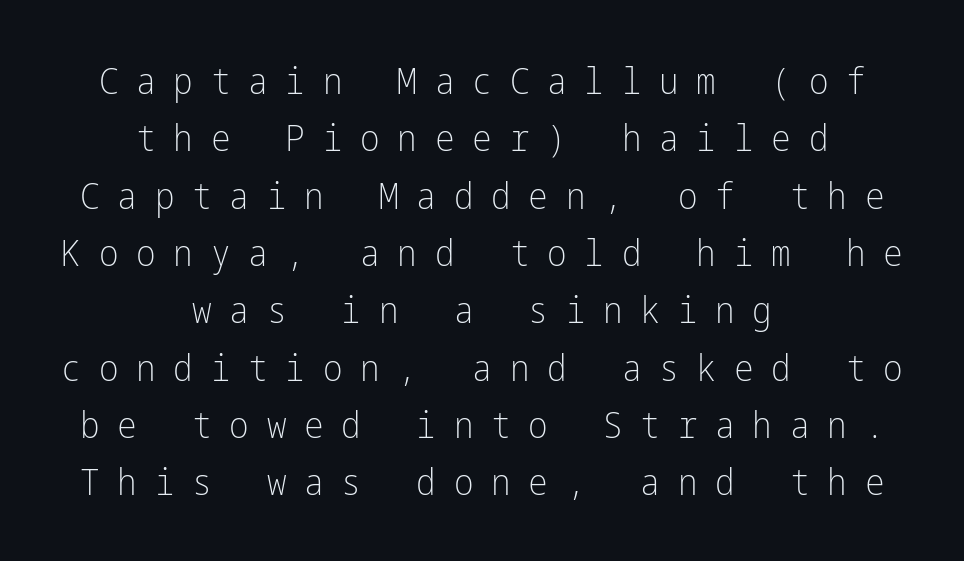
The image shows 37 px light, condensed sans-serif type, upright; set centered, normal line spacing (1.55x), unusually wide letter spacing (+0.48 em), not underlined; low stroke contrast and a medium x-height.
